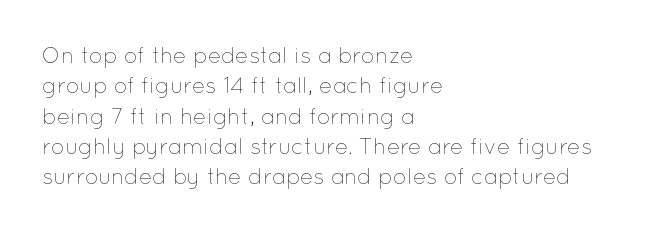
{"italic": "no", "bold": "no", "underline": "no", "align": "left", "line_spacing": "normal", "line_spacing_ratio": 1.38, "letter_spacing": "normal", "letter_spacing_em": 0.0, "glyph_px": 22}
